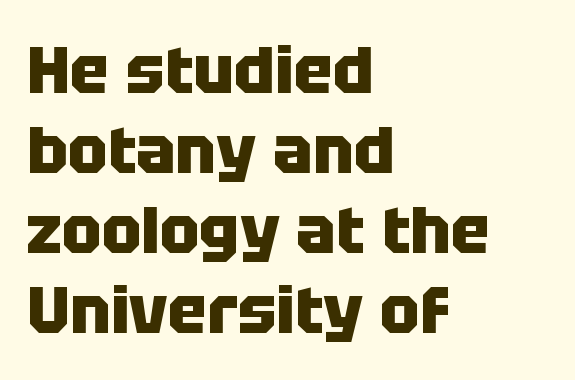
{"serif": "no", "italic": "no", "bold": "yes", "weight": "heavy", "width": "normal", "stroke_contrast": "low", "x_height": "large", "monospaced": "no", "underline": "no", "align": "left", "line_spacing_ratio": 1.21, "letter_spacing": "normal", "letter_spacing_em": 0.0, "glyph_px": 66}
